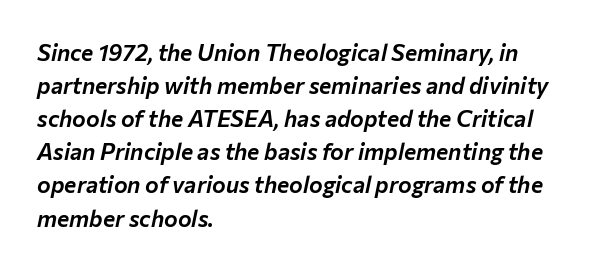
Slanted lettering throughout. The passage shown has conventional tracking throughout. The vertical gap from one line to the next is medium. No word sits above an underline. The typesetter chose a ragged-right arrangement here.
